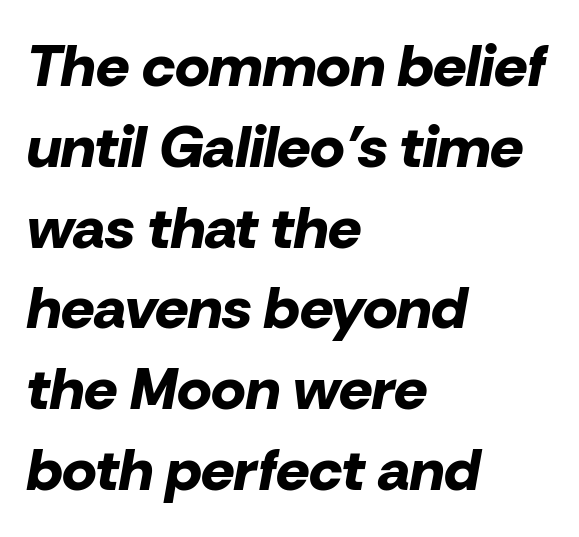
{"italic": "yes", "lean": "right", "slant_degrees": 10, "bold": "yes", "weight": "bold", "width": "normal", "stroke_contrast": "low", "x_height": "medium", "monospaced": "no", "underline": "no", "align": "left", "line_spacing": "normal", "line_spacing_ratio": 1.37, "letter_spacing": "normal", "letter_spacing_em": 0.0, "glyph_px": 59}
